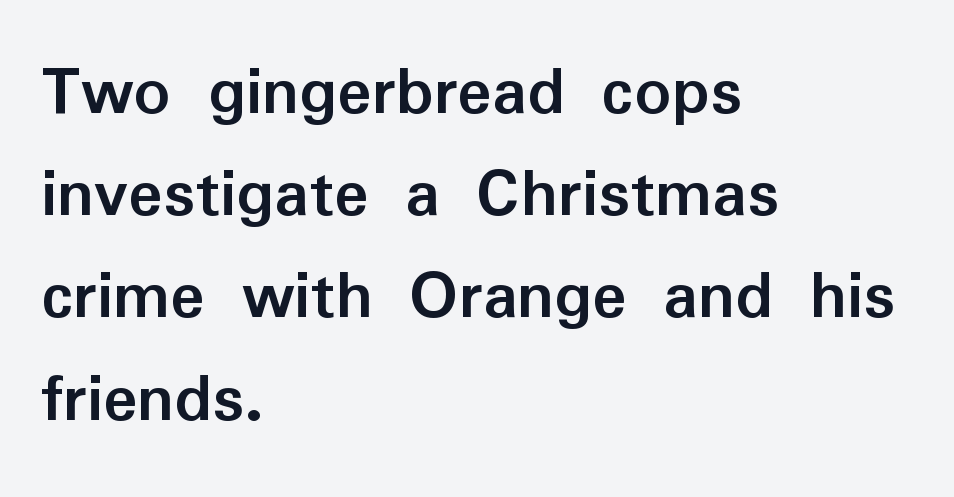
The image shows 72 px semibold sans-serif type, upright; set left-aligned, normal line spacing (1.42x), normal letter spacing, not underlined; low stroke contrast and a medium x-height.
